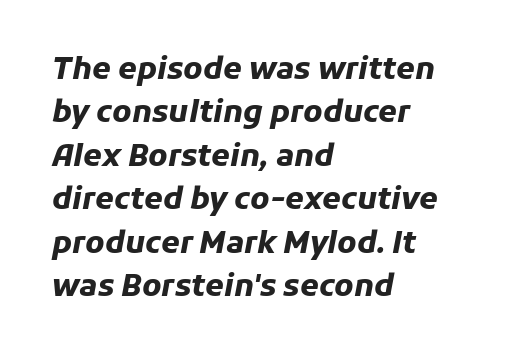
Q: Is the text bold? A: Yes.
Q: Is the text italic (slanted)? A: Yes, it leans right by about 11 degrees.
Q: Is the text underlined? A: No.
Q: How is the paragraph aligned? A: Left-aligned.
Q: Is the spacing between letters normal or unusually wide? A: Normal.
Q: Is the spacing between lines tight, normal or loose? A: Normal.
Q: Width (condensed, normal, or wide)? A: Normal.
Q: Stroke contrast? A: Low.
Q: x-height? A: Medium.
Q: Monospaced? A: No.
